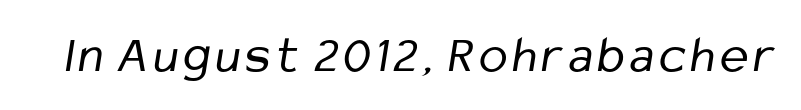
The image shows 53 px regular-weight, condensed sans-serif type; set not underlined; low stroke contrast and a medium x-height.
